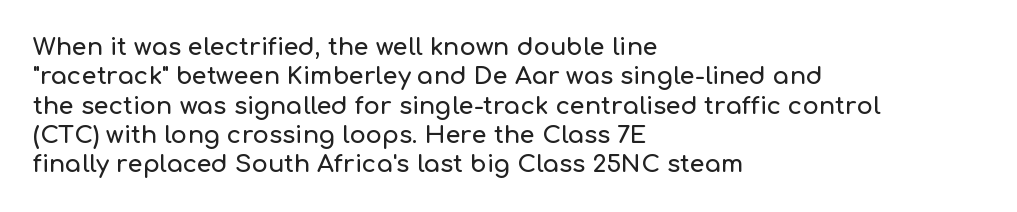
The image shows 24 px text type, upright; set left-aligned, line spacing 1.22x, normal letter spacing, not underlined.
